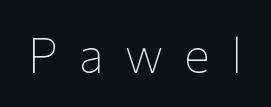
The image shows 49 px thin sans-serif type, upright; set unusually wide letter spacing (+0.43 em), not underlined; low stroke contrast and a medium x-height.
